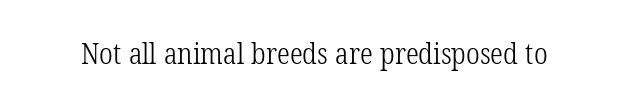
Q: Is the text bold? A: No.
Q: Is the typeface a serif or a sans-serif typeface? A: Serif.
Q: Is the text underlined? A: No.
Q: Is the spacing between letters normal or unusually wide? A: Normal.
Q: Width (condensed, normal, or wide)? A: Condensed.
Q: Stroke contrast? A: Low.
Q: x-height? A: Medium.
Q: Monospaced? A: No.
